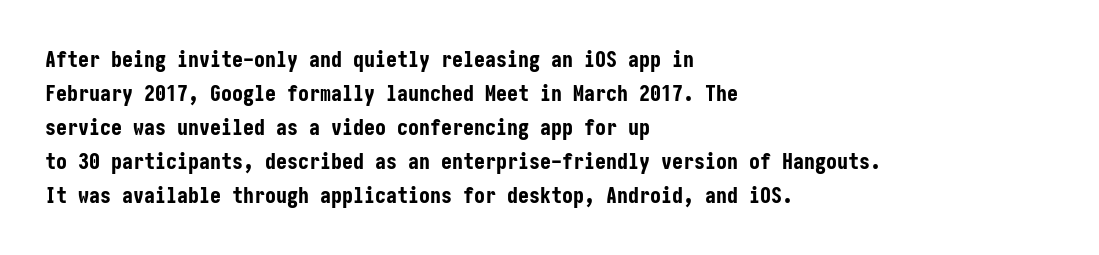
{"italic": "no", "bold": "yes", "underline": "no", "align": "left", "line_spacing": "normal", "line_spacing_ratio": 1.55, "letter_spacing": "normal", "letter_spacing_em": 0.0, "glyph_px": 22}
